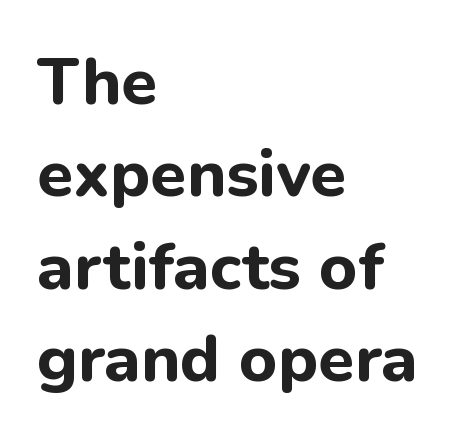
{"serif": "no", "italic": "no", "bold": "yes", "weight": "bold", "width": "normal", "stroke_contrast": "low", "x_height": "medium", "monospaced": "no", "underline": "no", "align": "left", "line_spacing": "normal", "line_spacing_ratio": 1.4, "letter_spacing": "normal", "letter_spacing_em": 0.0, "glyph_px": 66}
